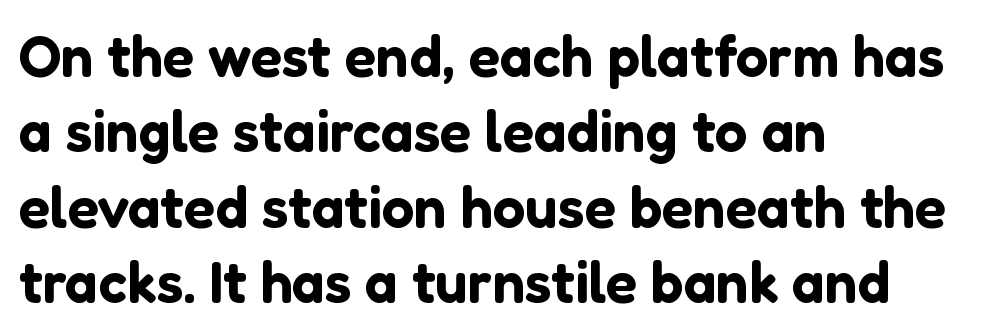
Q: Is the text italic (slanted)? A: No, it is upright.
Q: Is the typeface a serif or a sans-serif typeface? A: Sans-serif.
Q: Is the text underlined? A: No.
Q: How is the paragraph aligned? A: Left-aligned.
Q: Is the spacing between letters normal or unusually wide? A: Normal.
Q: Is the spacing between lines tight, normal or loose? A: Normal.
Q: Width (condensed, normal, or wide)? A: Normal.
Q: Stroke contrast? A: Low.
Q: x-height? A: Medium.
Q: Monospaced? A: No.
